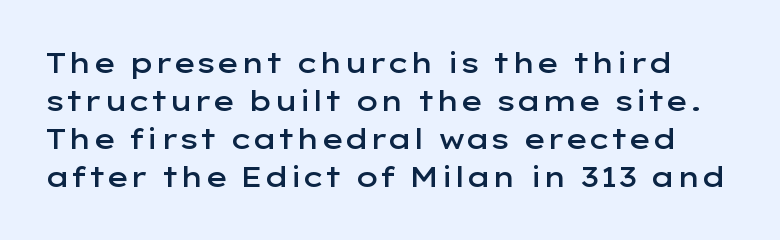
Q: Is the text bold? A: Semi-bold.
Q: Is the text italic (slanted)? A: No, it is upright.
Q: Is the typeface a serif or a sans-serif typeface? A: Sans-serif.
Q: Is the text underlined? A: No.
Q: Is the spacing between letters normal or unusually wide? A: Normal.
Q: Is the spacing between lines tight, normal or loose? A: Normal.
Q: Width (condensed, normal, or wide)? A: Wide.
Q: Stroke contrast? A: Low.
Q: x-height? A: Medium.
Q: Monospaced? A: No.
